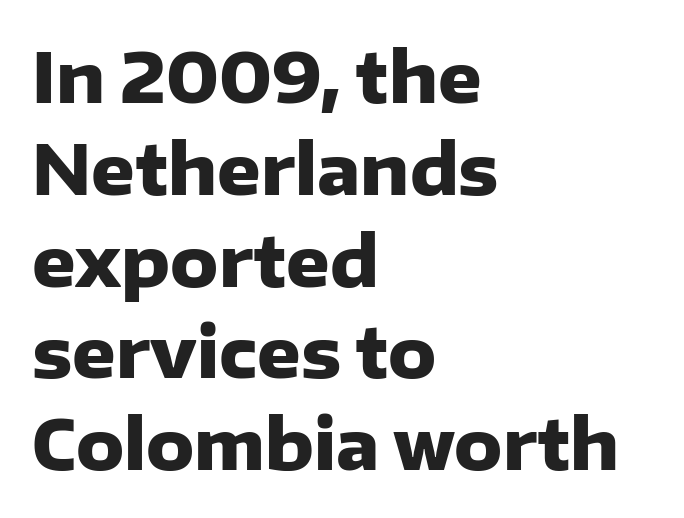
The image shows 68 px heavy sans-serif type, upright; set left-aligned, normal line spacing (1.35x), normal letter spacing, not underlined; low stroke contrast and a medium x-height.
